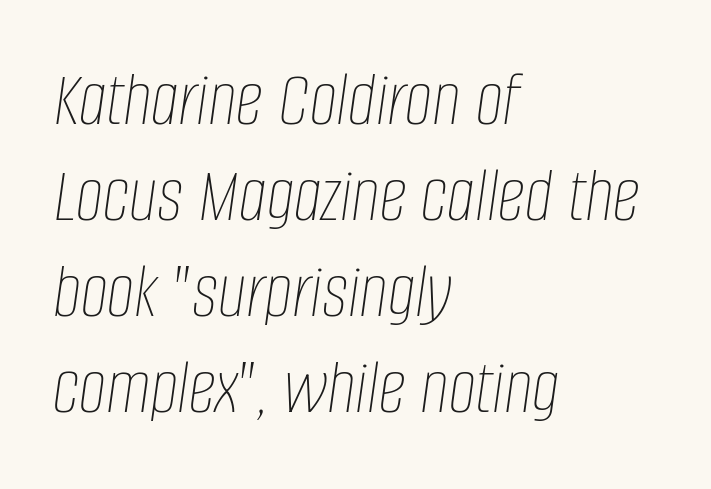
Q: Is the text bold? A: No.
Q: Is the text italic (slanted)? A: Yes, it leans right by about 8 degrees.
Q: Is the text underlined? A: No.
Q: How is the paragraph aligned? A: Left-aligned.
Q: Is the spacing between letters normal or unusually wide? A: Normal.
Q: Width (condensed, normal, or wide)? A: Condensed.
Q: Stroke contrast? A: Low.
Q: x-height? A: Large.
Q: Monospaced? A: No.
